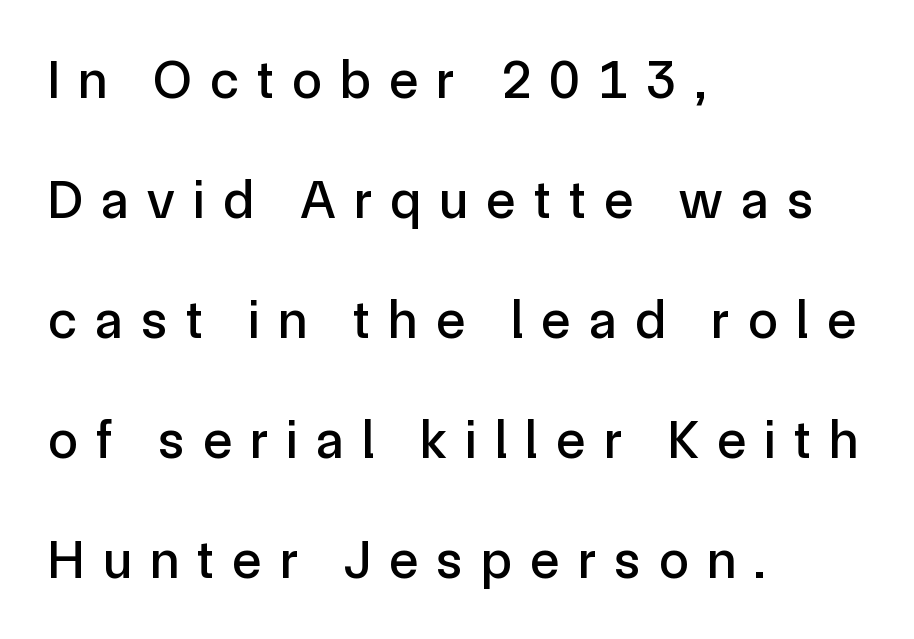
Q: Is the text italic (slanted)? A: No, it is upright.
Q: Is the typeface a serif or a sans-serif typeface? A: Sans-serif.
Q: Is the text underlined? A: No.
Q: How is the paragraph aligned? A: Left-aligned.
Q: Is the spacing between letters normal or unusually wide? A: Unusually wide.
Q: Is the spacing between lines tight, normal or loose? A: Loose.
Q: Width (condensed, normal, or wide)? A: Normal.
Q: x-height? A: Medium.
Q: Monospaced? A: No.
